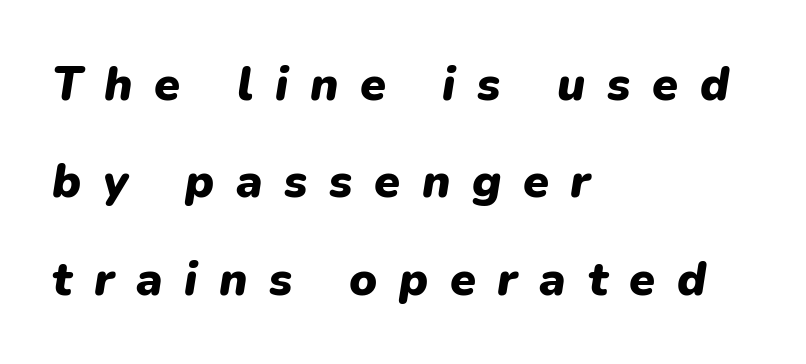
{"italic": "yes", "lean": "right", "slant_degrees": 9, "bold": "yes", "weight": "heavy", "width": "normal", "stroke_contrast": "low", "x_height": "medium", "monospaced": "no", "underline": "no", "align": "left", "line_spacing": "loose", "line_spacing_ratio": 2.07, "letter_spacing": "wide", "letter_spacing_em": 0.46, "glyph_px": 47}
